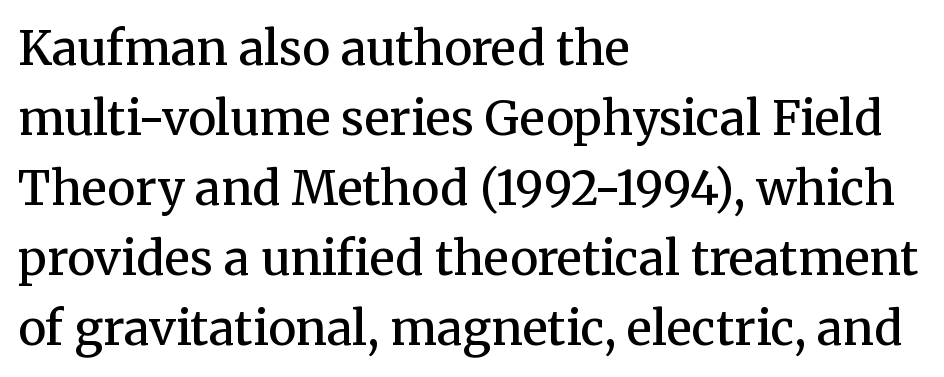
Any mark beneath the type? The region is blank. In CSS terms this would be text-align: left. Spacing verdict: proportional, widths tailored to each character. This sample uses a serif face. The horizontal fit of the characters is conventional and even.
